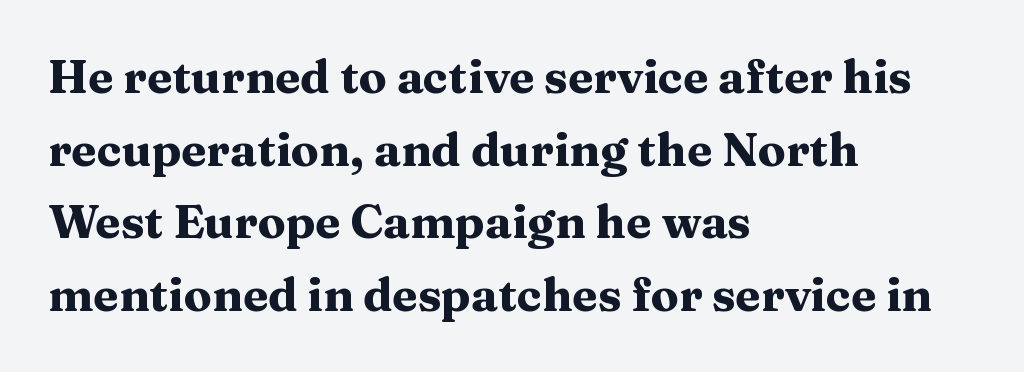
Letters rest on an invisible, unmarked baseline. Vertical strokes here are truly vertical. Caption: bold face, heavy strokes. Spacing verdict: proportional, widths tailored to each character.
